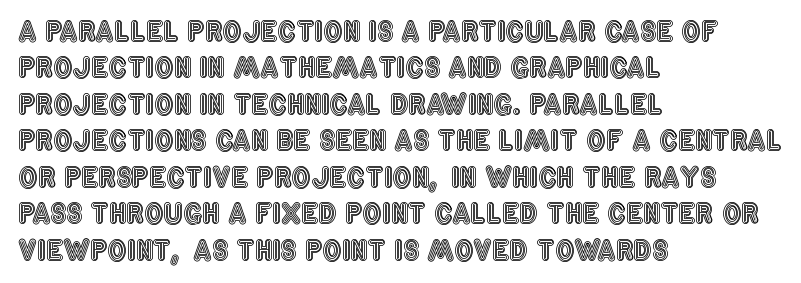
Q: Is the text italic (slanted)? A: No, it is upright.
Q: Is the text underlined? A: No.
Q: How is the paragraph aligned? A: Left-aligned.
Q: Is the spacing between letters normal or unusually wide? A: Normal.
Q: Is the spacing between lines tight, normal or loose? A: Normal.
